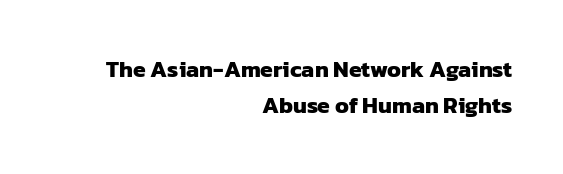
Q: Is the text bold? A: Yes.
Q: Is the text underlined? A: No.
Q: How is the paragraph aligned? A: Right-aligned.
Q: Is the spacing between letters normal or unusually wide? A: Normal.
Q: Is the spacing between lines tight, normal or loose? A: Normal.
